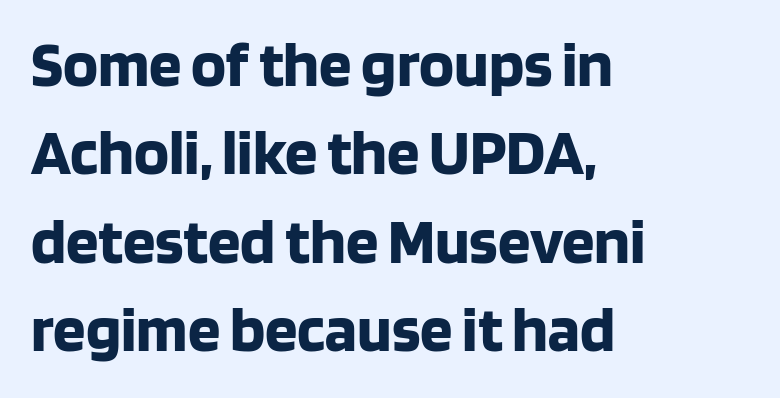
Q: Is the text bold? A: Yes.
Q: Is the text italic (slanted)? A: No, it is upright.
Q: Is the typeface a serif or a sans-serif typeface? A: Sans-serif.
Q: Is the text underlined? A: No.
Q: How is the paragraph aligned? A: Left-aligned.
Q: Is the spacing between letters normal or unusually wide? A: Normal.
Q: Is the spacing between lines tight, normal or loose? A: Normal.
Q: Width (condensed, normal, or wide)? A: Normal.
Q: Stroke contrast? A: Low.
Q: x-height? A: Large.
Q: Monospaced? A: No.
